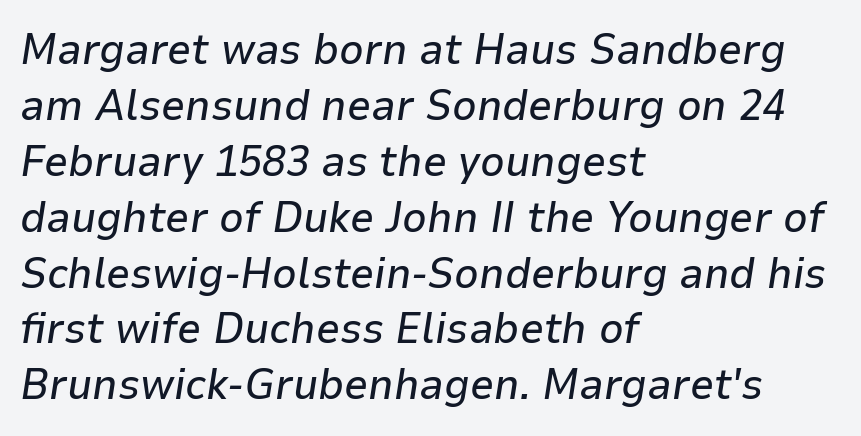
Q: Is the text italic (slanted)? A: Yes, it leans right by about 9 degrees.
Q: Is the text underlined? A: No.
Q: How is the paragraph aligned? A: Left-aligned.
Q: Is the spacing between letters normal or unusually wide? A: Normal.
Q: Is the spacing between lines tight, normal or loose? A: Normal.
Q: Width (condensed, normal, or wide)? A: Normal.
Q: Stroke contrast? A: Low.
Q: x-height? A: Medium.
Q: Monospaced? A: No.
